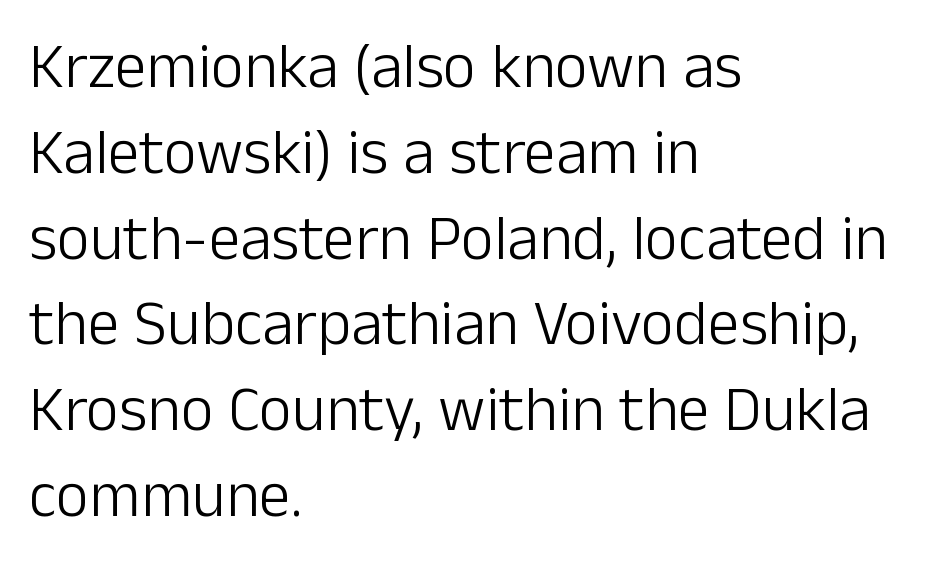
{"serif": "no", "italic": "no", "bold": "no", "weight": "light", "width": "normal", "stroke_contrast": "low", "x_height": "medium", "monospaced": "no", "underline": "no", "align": "left", "line_spacing": "normal", "line_spacing_ratio": 1.34, "letter_spacing": "normal", "letter_spacing_em": 0.0, "glyph_px": 64}
